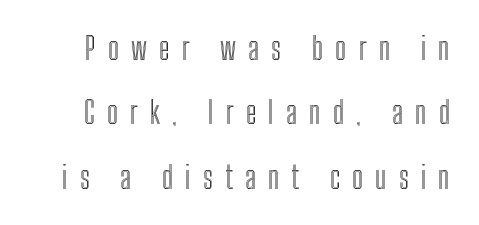
{"italic": "no", "width": "condensed", "x_height": "medium", "monospaced": "no", "underline": "no", "line_spacing": "loose", "line_spacing_ratio": 2.08, "letter_spacing": "wide", "letter_spacing_em": 0.39, "glyph_px": 31}
